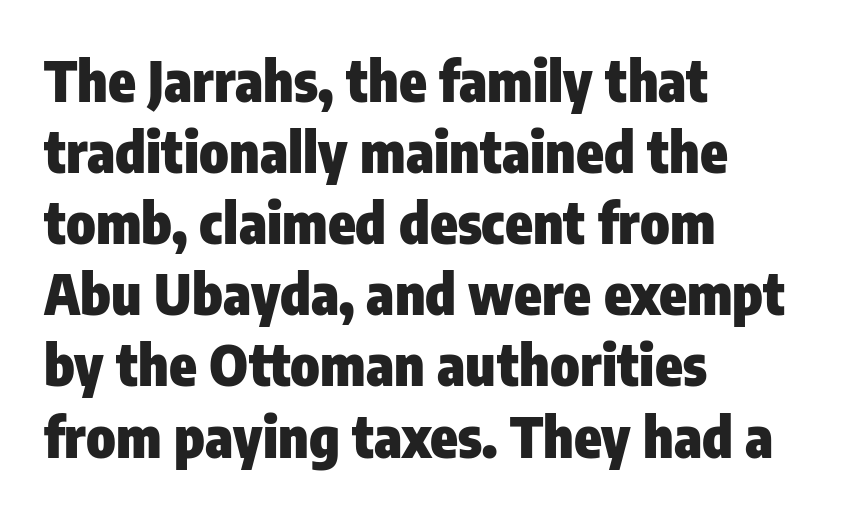
The rendering uses natural spacing where letterforms have individual widths. You can tell from the bare stems that sans-serif type was used. Rendered with straight, roman letterforms. Descenders are the only things crossing below the line. Where is the straight margin? On the left. These lines sit exactly where default settings would place them.
